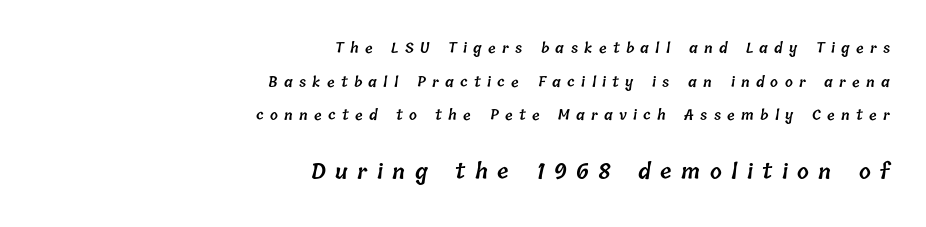
{"bold": "semi", "underline": "no", "align": "right", "line_spacing": "loose", "line_spacing_ratio": 2.41, "letter_spacing": "wide", "letter_spacing_em": 0.45, "larger_block": "second", "size_ratio": 1.5, "glyph_px": 21}
